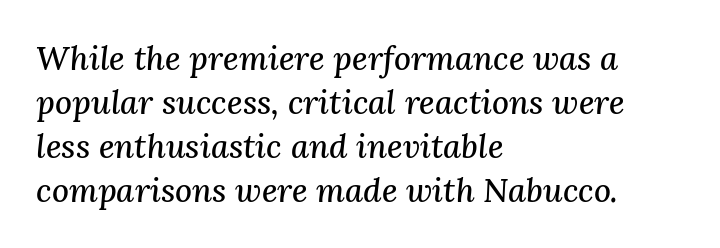
Q: Is the text italic (slanted)? A: Yes, it leans right by about 3 degrees.
Q: Is the typeface a serif or a sans-serif typeface? A: Serif.
Q: Is the text underlined? A: No.
Q: How is the paragraph aligned? A: Left-aligned.
Q: Is the spacing between letters normal or unusually wide? A: Normal.
Q: Is the spacing between lines tight, normal or loose? A: Normal.
Q: Width (condensed, normal, or wide)? A: Normal.
Q: Stroke contrast? A: Medium.
Q: x-height? A: Medium.
Q: Monospaced? A: No.
